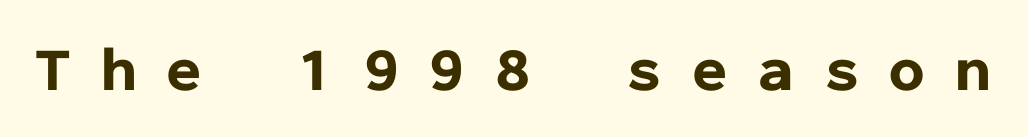
This rendering widens character spacing well past its baseline value. Nope, not italic — everything's standing straight. Typographically, this falls in the sans-serif category. Is the type bold? Yes — the strokes are clearly thick and heavy. The letters march in equal steps, a hallmark of fixed-pitch type.
